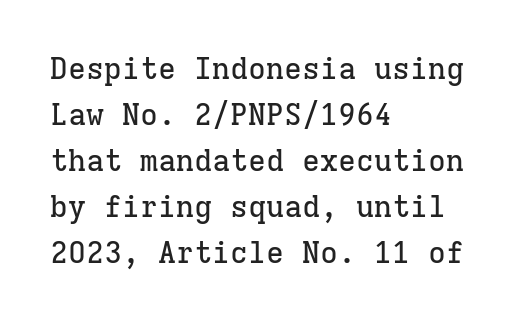
Q: Is the text italic (slanted)? A: No, it is upright.
Q: Is the typeface a serif or a sans-serif typeface? A: Serif.
Q: Is the text underlined? A: No.
Q: How is the paragraph aligned? A: Left-aligned.
Q: Is the spacing between letters normal or unusually wide? A: Normal.
Q: Is the spacing between lines tight, normal or loose? A: Normal.
Q: Width (condensed, normal, or wide)? A: Normal.
Q: Stroke contrast? A: Low.
Q: x-height? A: Medium.
Q: Monospaced? A: Yes.
